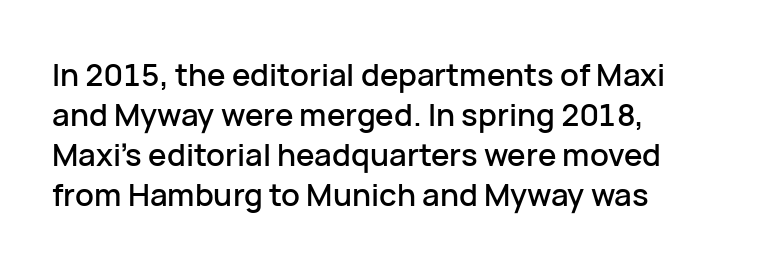
The image shows 31 px sans-serif type, upright; set normal line spacing (1.29x), normal letter spacing, not underlined; low stroke contrast and a medium x-height.
